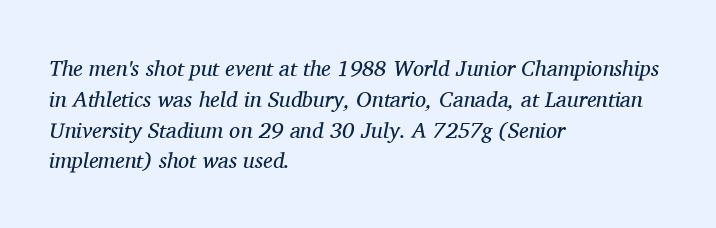
{"italic": "yes", "lean": "right", "slant_degrees": 11, "bold": "no", "underline": "no", "align": "left", "line_spacing": "normal", "line_spacing_ratio": 1.4, "letter_spacing": "normal", "letter_spacing_em": 0.0, "glyph_px": 22}
